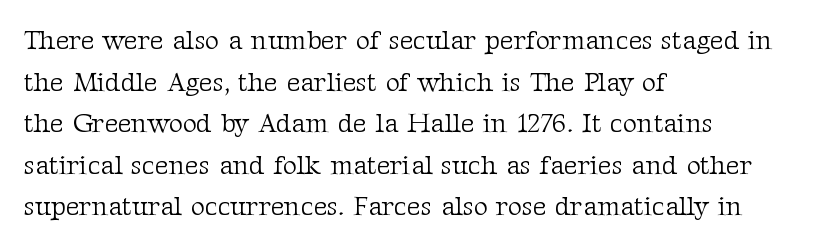
The image shows 27 px text type, upright; set left-aligned, normal line spacing (1.54x), normal letter spacing, not underlined.
